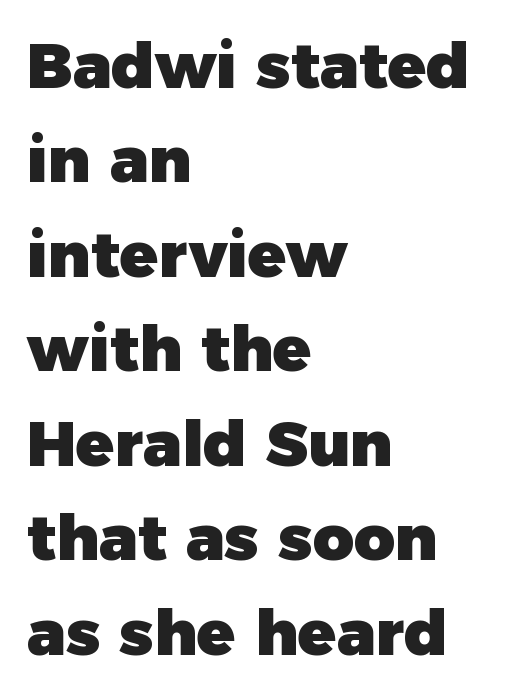
The image shows 63 px heavy sans-serif type, upright; set left-aligned, normal line spacing (1.5x), normal letter spacing, not underlined; low stroke contrast and a medium x-height.
